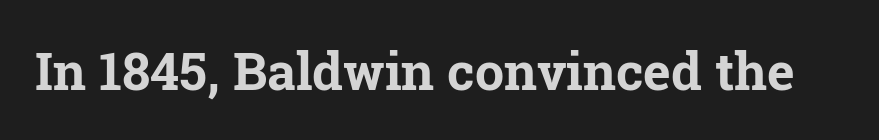
The strip under each line holds only bare page. How are the letters spaced? Ordinarily, with no added tracking. Ordinary non-slanted type is in use. The letters advance in unequal steps, a hallmark of proportional type. Emphasis by weight is at full strength: bold.
